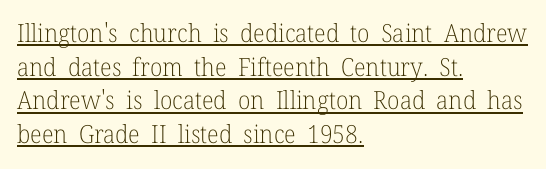
Honestly, the row spacing looks completely unremarkable. In designer terms, the underline attribute is active on this setting. You can tell it's not italic because the verticals are truly vertical. A classic flush-left, rag-right setting is used for this passage. The type is set solid horizontally, with unmodified tracking.
